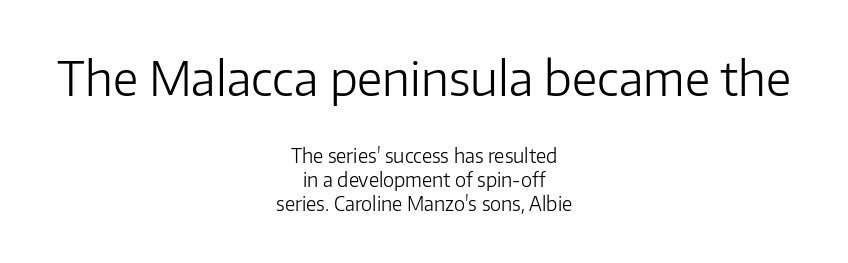
Q: Is the text bold? A: No.
Q: Is the text italic (slanted)? A: No, it is upright.
Q: Is the typeface a serif or a sans-serif typeface? A: Sans-serif.
Q: Is the text underlined? A: No.
Q: How is the paragraph aligned? A: Centered.
Q: Is the spacing between letters normal or unusually wide? A: Normal.
Q: Is the spacing between lines tight, normal or loose? A: Normal.
Q: Which block of text is set in a larger size, the first (top) or the second (bottom)? A: The first (top) one.
Q: Width (condensed, normal, or wide)? A: Normal.
Q: Stroke contrast? A: Low.
Q: x-height? A: Medium.
Q: Monospaced? A: No.
